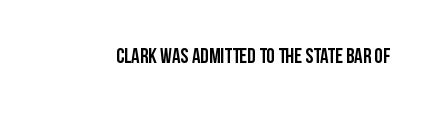
Every character sits straight up, as roman type does. The string is rendered with underlining switched off. Students, note that the glyphs here touch the page at normal intervals.
